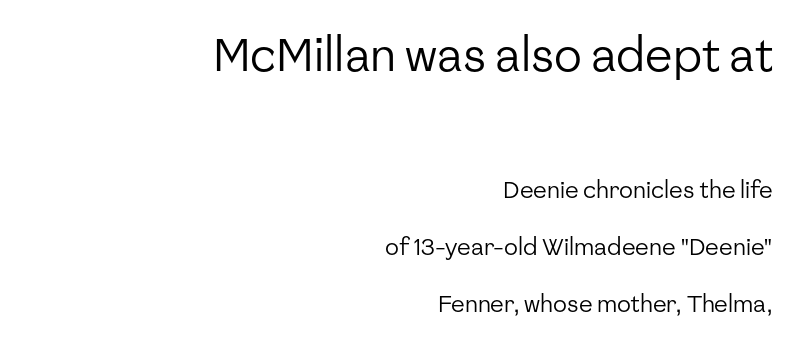
Q: Is the text bold? A: No.
Q: Is the text italic (slanted)? A: No, it is upright.
Q: Is the typeface a serif or a sans-serif typeface? A: Sans-serif.
Q: Is the text underlined? A: No.
Q: How is the paragraph aligned? A: Right-aligned.
Q: Is the spacing between letters normal or unusually wide? A: Normal.
Q: Is the spacing between lines tight, normal or loose? A: Loose.
Q: Which block of text is set in a larger size, the first (top) or the second (bottom)? A: The first (top) one.
Q: Width (condensed, normal, or wide)? A: Normal.
Q: Stroke contrast? A: Low.
Q: x-height? A: Medium.
Q: Monospaced? A: No.
